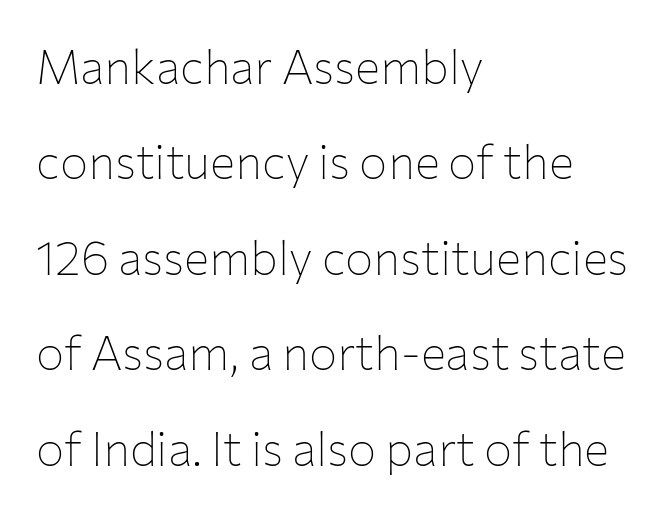
The image shows 47 px thin sans-serif type, upright; set left-aligned, loose line spacing (2.03x), normal letter spacing, not underlined; low stroke contrast and a medium x-height.
